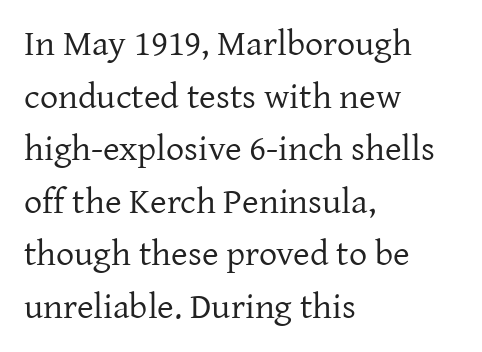
{"serif": "yes", "italic": "no", "bold": "no", "weight": "regular", "width": "normal", "stroke_contrast": "low", "x_height": "medium", "monospaced": "no", "underline": "no", "align": "left", "line_spacing": "normal", "line_spacing_ratio": 1.46, "letter_spacing": "normal", "letter_spacing_em": 0.0, "glyph_px": 36}
